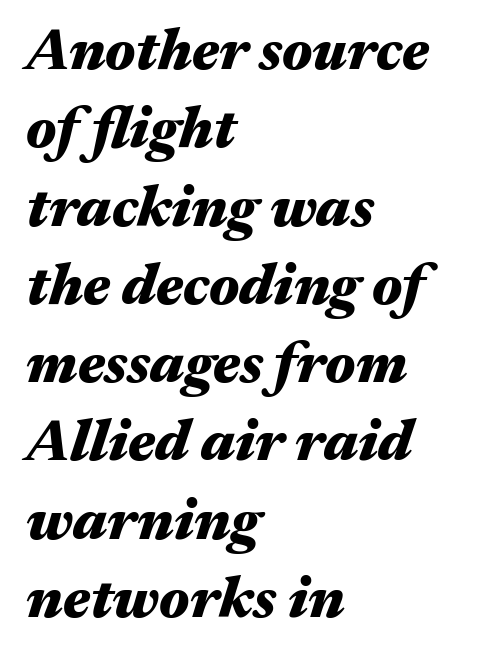
Line spacing here is normal. Does the weight exceed regular? Yes, all the way to bold. Bare-footed words on every line. Spacing between characters is what you'd get straight out of the box. This sample uses an oblique cut, with every glyph tilted off the vertical.
